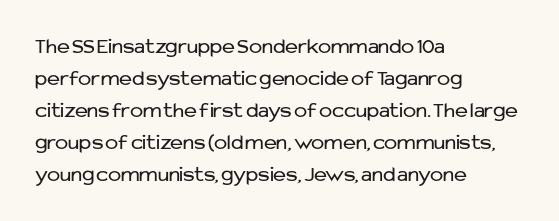
Q: Is the text bold? A: No.
Q: Is the text italic (slanted)? A: No, it is upright.
Q: Is the text underlined? A: No.
Q: How is the paragraph aligned? A: Left-aligned.
Q: Is the spacing between letters normal or unusually wide? A: Normal.
Q: Is the spacing between lines tight, normal or loose? A: Normal.
